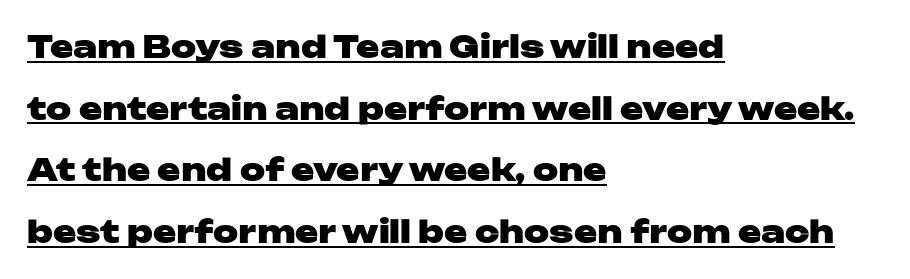
{"serif": "no", "italic": "no", "bold": "yes", "weight": "heavy", "width": "wide", "stroke_contrast": "low", "x_height": "medium", "monospaced": "no", "underline": "yes", "align": "left", "line_spacing": "loose", "line_spacing_ratio": 1.99, "letter_spacing": "normal", "letter_spacing_em": 0.0, "glyph_px": 31}
